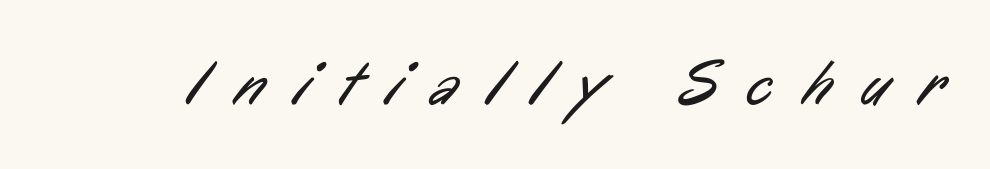
Q: Is the text bold? A: No.
Q: Is the typeface a serif or a sans-serif typeface? A: Sans-serif.
Q: Is the text underlined? A: No.
Q: Is the spacing between letters normal or unusually wide? A: Unusually wide.
Q: Width (condensed, normal, or wide)? A: Condensed.
Q: Stroke contrast? A: Low.
Q: x-height? A: Medium.
Q: Monospaced? A: No.
